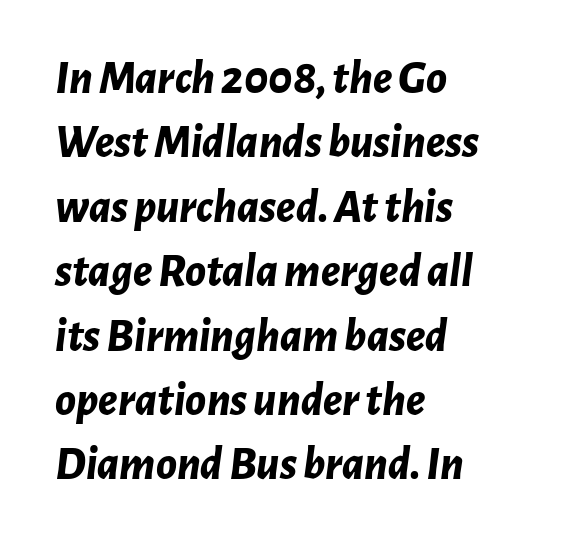
These lines are rendered in a variable-pitch font. The leading is moderate, giving the passage an even texture. Heavy, bold letterforms. The typesetter chose a ragged-right arrangement here. A typesetter would call this zero additional tracking.
